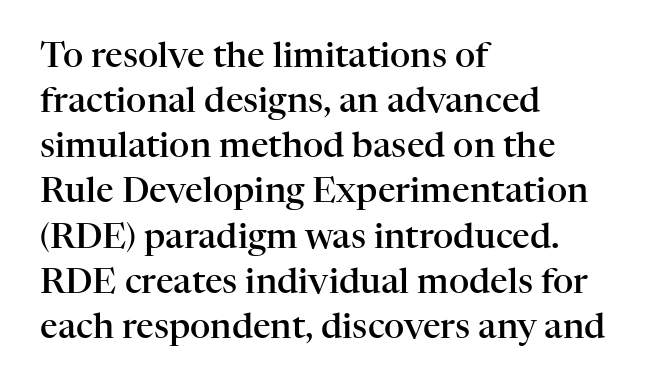
{"serif": "yes", "italic": "no", "bold": "semi", "weight": "semibold", "width": "normal", "stroke_contrast": "high", "x_height": "medium", "monospaced": "no", "underline": "no", "align": "left", "line_spacing": "normal", "line_spacing_ratio": 1.29, "letter_spacing": "normal", "letter_spacing_em": 0.0, "glyph_px": 35}
